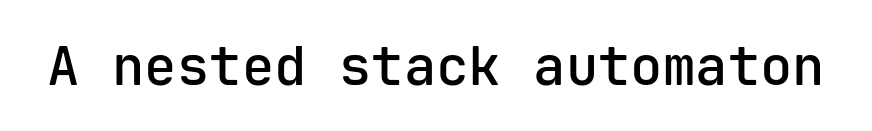
Nobody touched the tracking dial on this one. A clean baseline with only descenders dipping below it. The face used here is monospaced, like something from a code editor. Heft: intermediate — a semibold.
